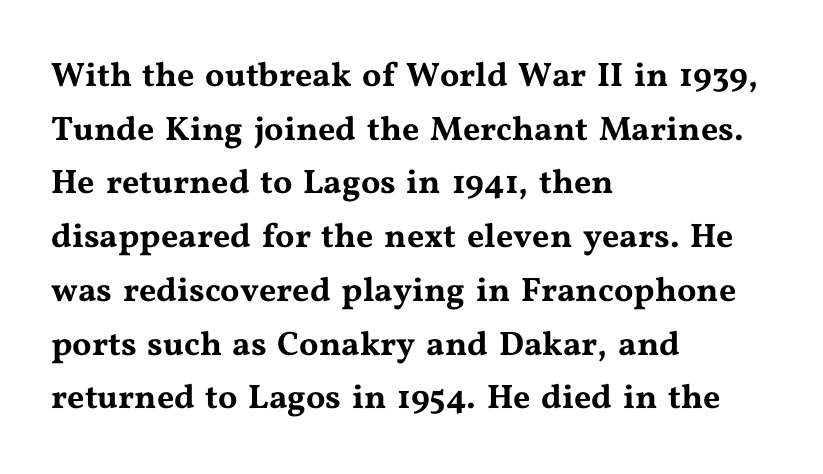
The image shows 34 px wide serif type, upright; set left-aligned, normal line spacing (1.58x), normal letter spacing, not underlined; medium stroke contrast and a medium x-height.
